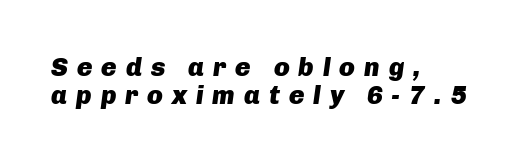
Each row of text sits above clean, open space. The compositor pushed each line to the left boundary. The horizontal fit of the characters is loose and conspicuously gappy. Slant detected: the letters are inclined. Plenty of ink on the page — the face is bold. This block would grow much taller if given ordinary leading; it's compressed now.
